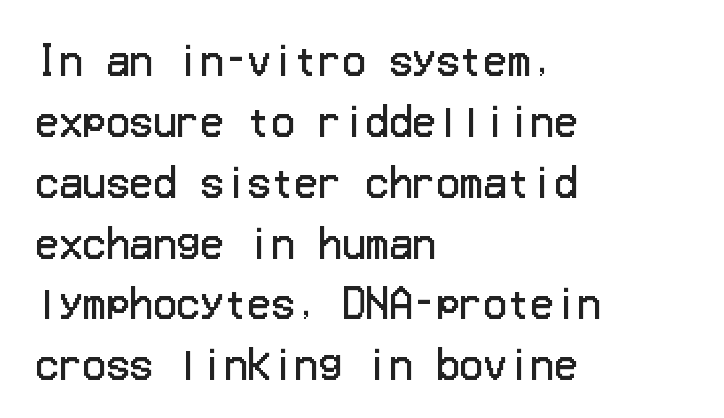
{"serif": "no", "italic": "no", "bold": "no", "weight": "regular", "width": "normal", "stroke_contrast": "low", "x_height": "medium", "underline": "no", "align": "left", "line_spacing": "normal", "line_spacing_ratio": 1.56, "letter_spacing": "normal", "letter_spacing_em": 0.0, "glyph_px": 39}
